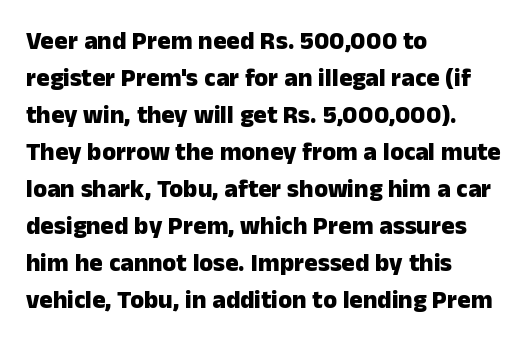
Q: Is the text bold? A: Yes.
Q: Is the text italic (slanted)? A: No, it is upright.
Q: Is the text underlined? A: No.
Q: How is the paragraph aligned? A: Left-aligned.
Q: Is the spacing between letters normal or unusually wide? A: Normal.
Q: Is the spacing between lines tight, normal or loose? A: Normal.
